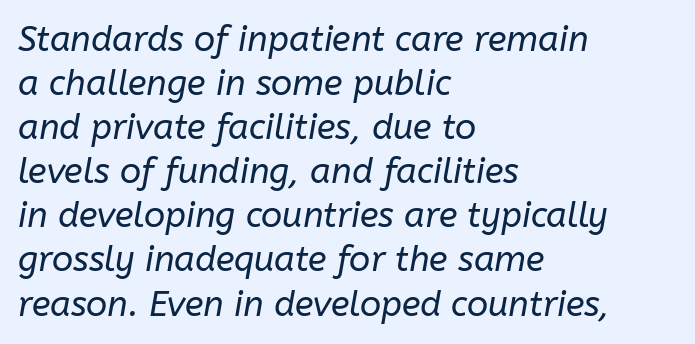
The image shows 35 px regular-weight type, italic (leaning right); set left-aligned, normal line spacing (1.26x), normal letter spacing, not underlined; low stroke contrast and a medium x-height.
